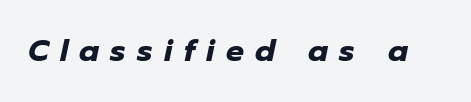
{"italic": "yes", "lean": "right", "slant_degrees": 12, "bold": "yes", "weight": "heavy", "width": "normal", "stroke_contrast": "low", "x_height": "medium", "monospaced": "no", "underline": "no", "letter_spacing": "wide", "letter_spacing_em": 0.38, "glyph_px": 30}
